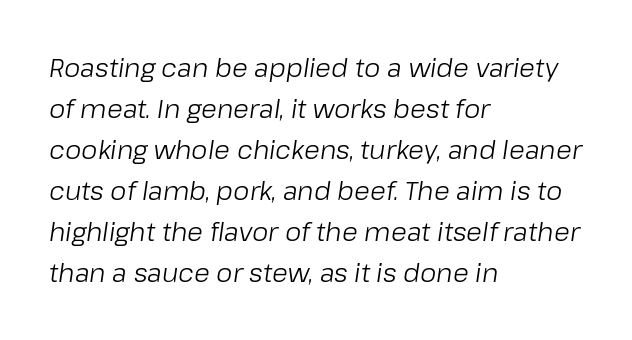
Q: Is the text bold? A: No.
Q: Is the text italic (slanted)? A: Yes, it leans right by about 8 degrees.
Q: Is the text underlined? A: No.
Q: How is the paragraph aligned? A: Left-aligned.
Q: Is the spacing between letters normal or unusually wide? A: Normal.
Q: Is the spacing between lines tight, normal or loose? A: Normal.
